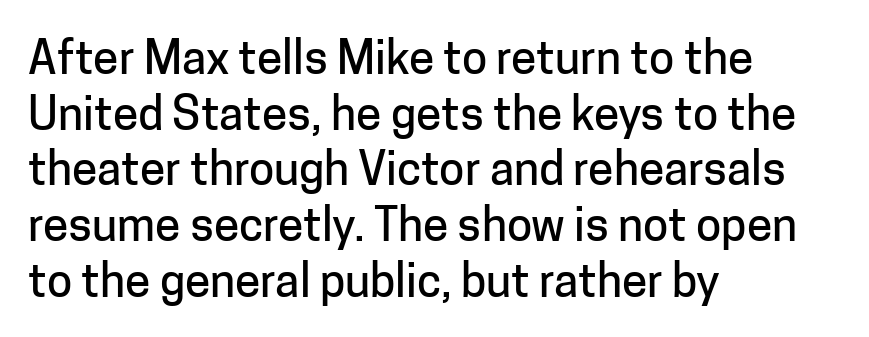
Q: Is the text italic (slanted)? A: No, it is upright.
Q: Is the typeface a serif or a sans-serif typeface? A: Sans-serif.
Q: Is the text underlined? A: No.
Q: How is the paragraph aligned? A: Left-aligned.
Q: Is the spacing between letters normal or unusually wide? A: Normal.
Q: Width (condensed, normal, or wide)? A: Normal.
Q: Stroke contrast? A: Low.
Q: x-height? A: Medium.
Q: Monospaced? A: No.
